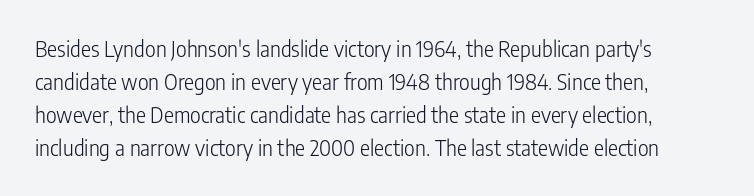
No italicization has been applied; the sample stays upright. This rendering features lettering with no underline. Summary of weight: not heavy and not bold. The typesetter chose a ragged-right arrangement here. The vertical gap from one line to the next is medium.
